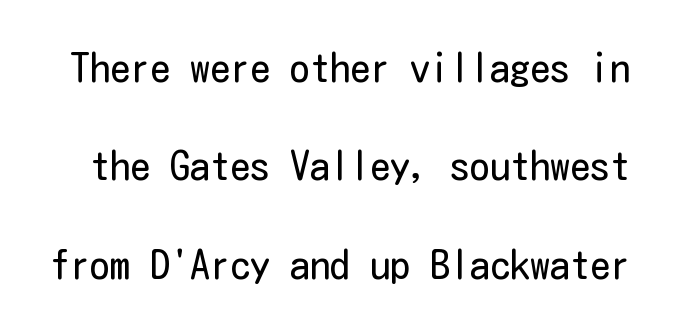
{"serif": "no", "italic": "no", "bold": "no", "weight": "regular", "width": "condensed", "stroke_contrast": "low", "x_height": "medium", "underline": "no", "line_spacing": "loose", "line_spacing_ratio": 2.46, "letter_spacing": "normal", "letter_spacing_em": 0.0, "glyph_px": 40}
